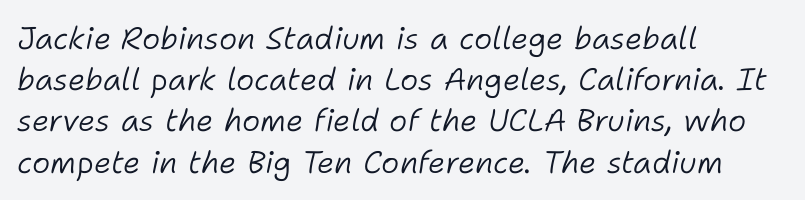
{"italic": "yes", "lean": "right", "slant_degrees": 11, "bold": "no", "weight": "light", "width": "normal", "stroke_contrast": "low", "x_height": "medium", "monospaced": "no", "underline": "no", "align": "left", "line_spacing": "normal", "line_spacing_ratio": 1.33, "letter_spacing": "normal", "letter_spacing_em": 0.0, "glyph_px": 31}
